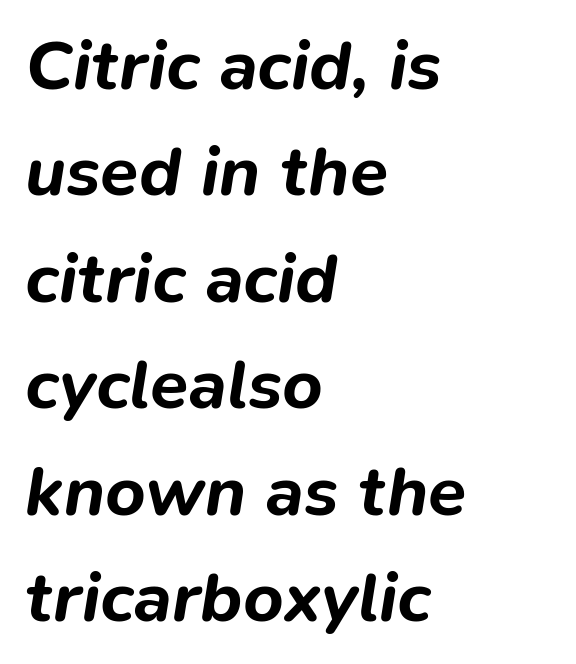
Q: Is the text bold? A: Yes.
Q: Is the text italic (slanted)? A: Yes, it leans right by about 9 degrees.
Q: Is the text underlined? A: No.
Q: How is the paragraph aligned? A: Left-aligned.
Q: Is the spacing between letters normal or unusually wide? A: Normal.
Q: Is the spacing between lines tight, normal or loose? A: Normal.
Q: Width (condensed, normal, or wide)? A: Normal.
Q: Stroke contrast? A: Low.
Q: x-height? A: Medium.
Q: Monospaced? A: No.
